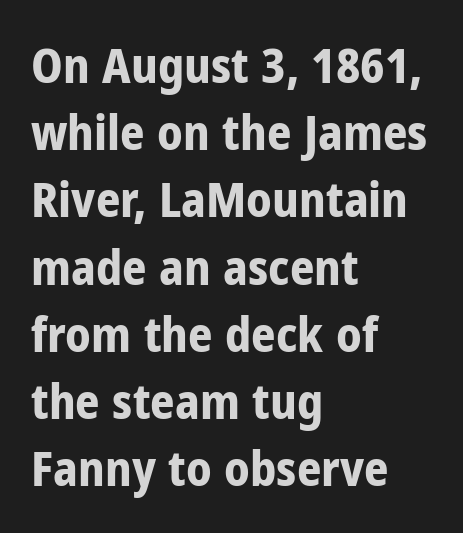
Observe the absence of serifs on each vertical stroke in this sample. Each glyph is drawn with heavy, bold strokes. Varying glyph widths throughout — classic text-font behaviour. Compared with a centered layout, this one pins lines to the left instead. Honestly, the letter spacing is just normal — you wouldn't notice it. The lettering holds an erect, upright posture throughout.
